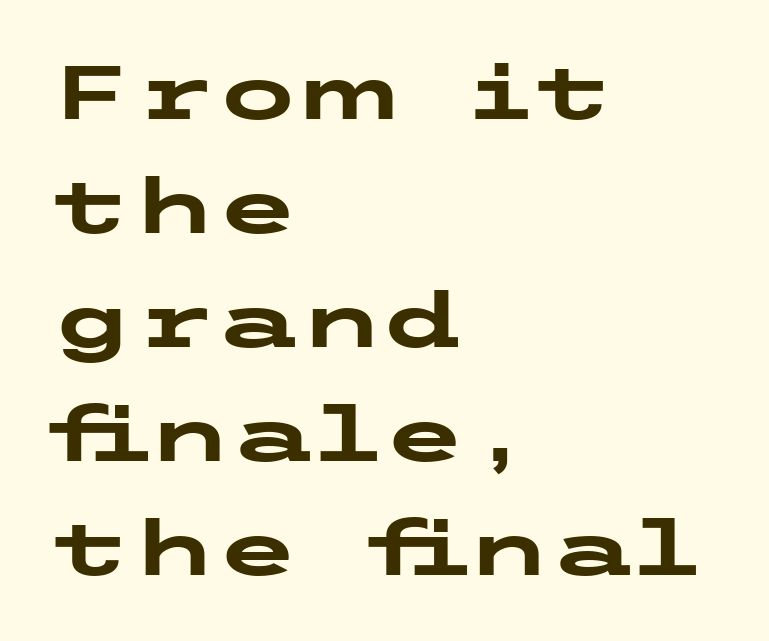
The image shows 76 px heavy, wide sans-serif type, upright; set left-aligned, normal line spacing (1.5x), normal letter spacing, not underlined; low stroke contrast and a medium x-height.
